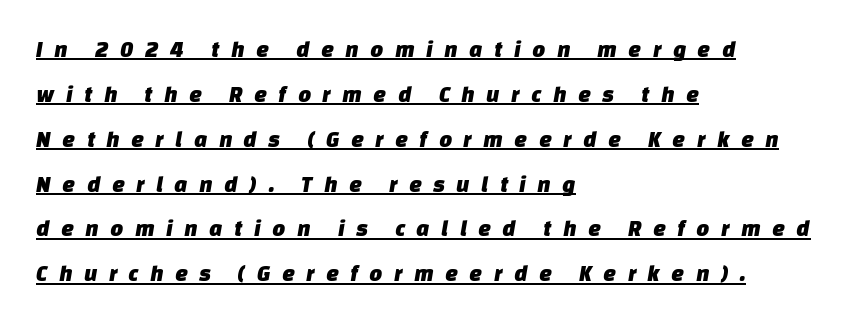
{"underline": "yes", "align": "left", "line_spacing": "loose", "line_spacing_ratio": 1.95, "letter_spacing": "wide", "letter_spacing_em": 0.49, "glyph_px": 23}
